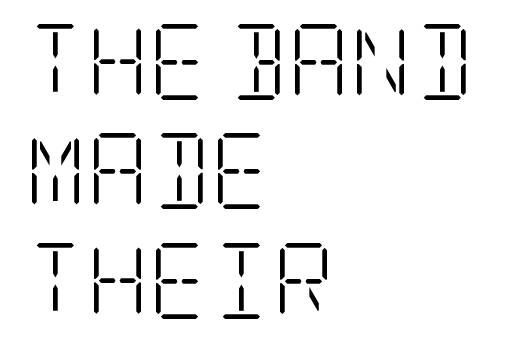
Tracking here is standard; glyphs follow each other at the usual distance. Small tapered or slab feet sit at the stroke ends, so this counts as serif. If you drew a line through each stem, it would be perfectly vertical. The characters are drawn with everyday or finer stroke widths.
